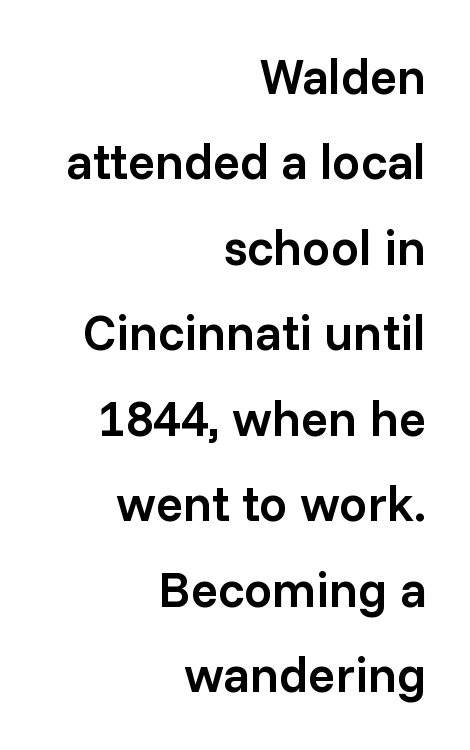
{"serif": "no", "italic": "no", "bold": "semi", "weight": "semibold", "width": "normal", "stroke_contrast": "low", "x_height": "medium", "monospaced": "no", "underline": "no", "align": "right", "line_spacing_ratio": 1.71, "letter_spacing": "normal", "letter_spacing_em": 0.0, "glyph_px": 50}
